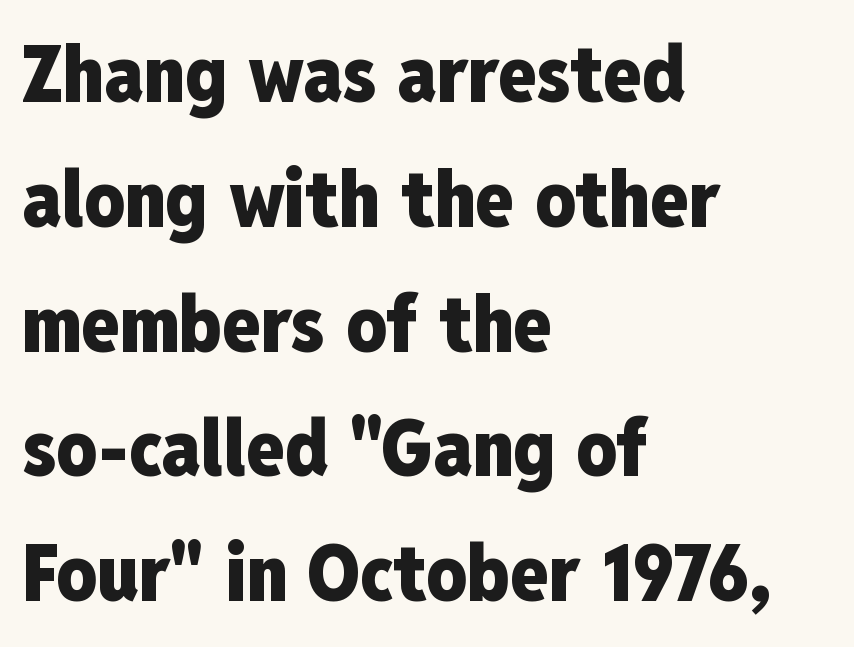
The tracking reads as untouched default to a designer's eye. Only glyphs here, with clear space below each row. The face used here is a sans, in the tradition of grotesques and geometrics. Spacing verdict: proportional, widths tailored to each character. In CSS terms this would be text-align: left.
